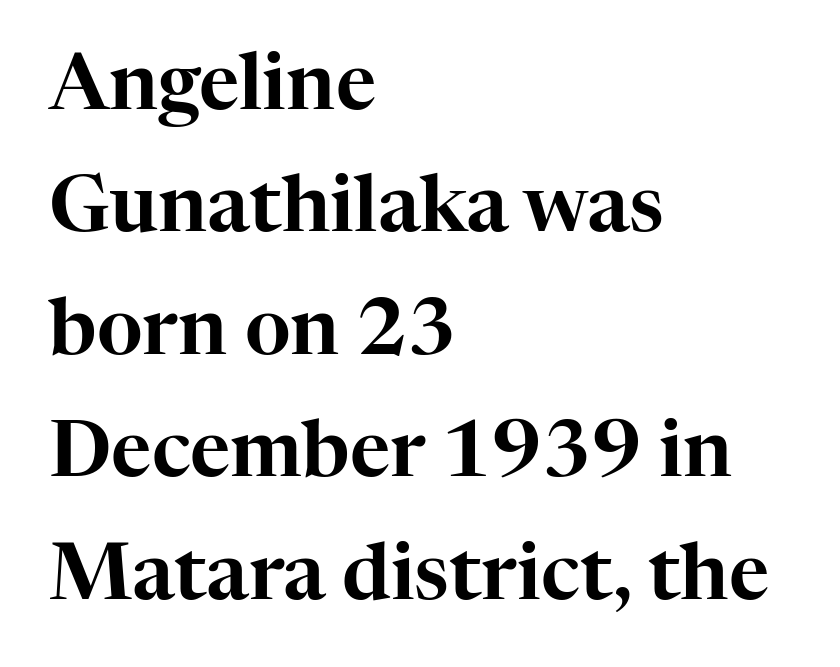
{"serif": "yes", "italic": "no", "width": "normal", "stroke_contrast": "high", "x_height": "medium", "monospaced": "no", "underline": "no", "align": "left", "line_spacing": "normal", "line_spacing_ratio": 1.57, "letter_spacing": "normal", "letter_spacing_em": 0.0, "glyph_px": 78}
